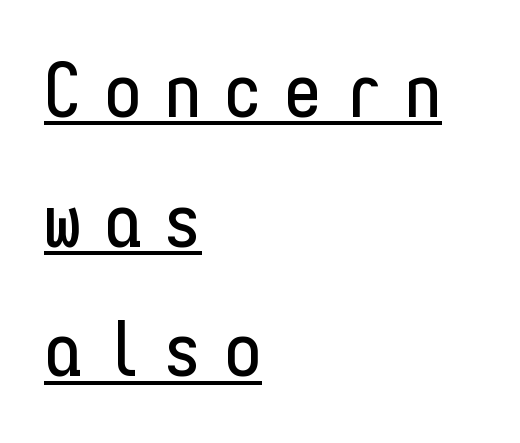
A roman cut, with each character standing at attention. Display-style spreading of the glyphs; the letterfit is very open. Fixed-width glyphs throughout — classic coding-font behaviour. Visually the block forms a straight wall on the left and a jagged coastline on the right.
